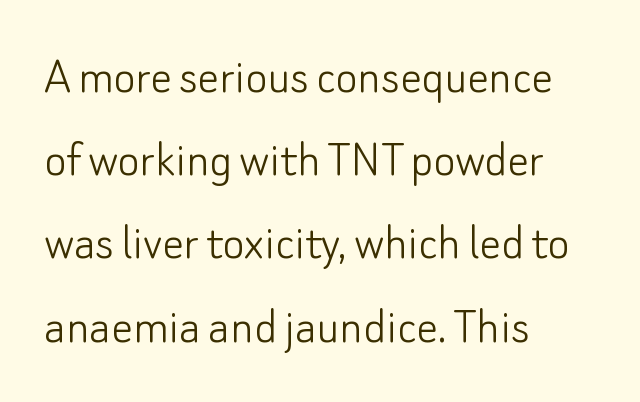
This is sans-serif lettering, the kind often seen on screens and signage. The paragraph has a hard left edge and a soft right edge. These lines were composed using upright roman letters. The letterforms sit shoulder to shoulder at normal distance.
